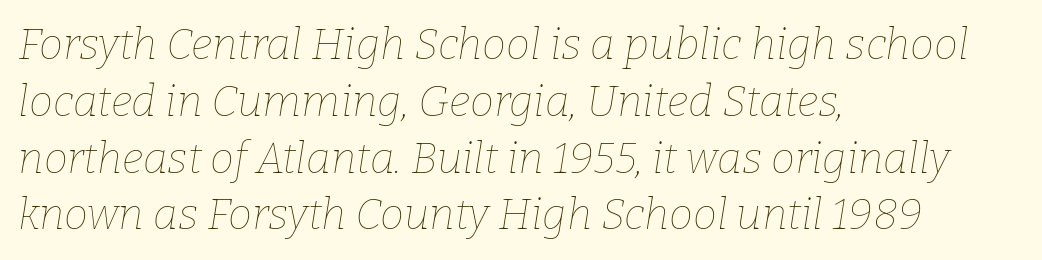
Q: Is the text bold? A: No.
Q: Is the text italic (slanted)? A: Yes, it leans right by about 9 degrees.
Q: Is the text underlined? A: No.
Q: How is the paragraph aligned? A: Left-aligned.
Q: Is the spacing between letters normal or unusually wide? A: Normal.
Q: Is the spacing between lines tight, normal or loose? A: Normal.
Q: Width (condensed, normal, or wide)? A: Normal.
Q: Stroke contrast? A: Low.
Q: x-height? A: Medium.
Q: Monospaced? A: No.
